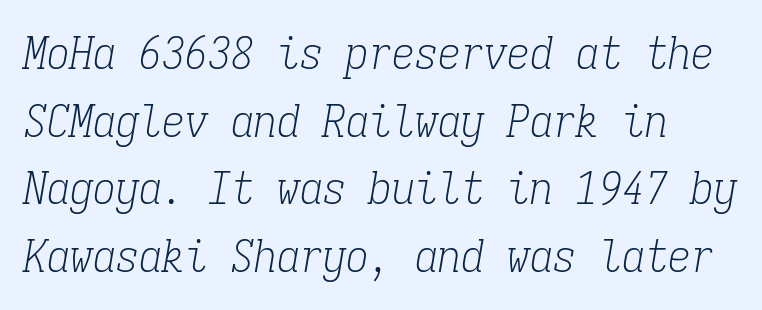
I'd call this a serif setting — the letters wear small feet. Underlining? Definitely not there. Vertical stems look standard width or narrower in stroke. Baseline-to-baseline distance is the conventional proportion of letter height. The typography opts for an oblique posture over an upright one. You could count columns in this text — the font is strictly monospaced.
